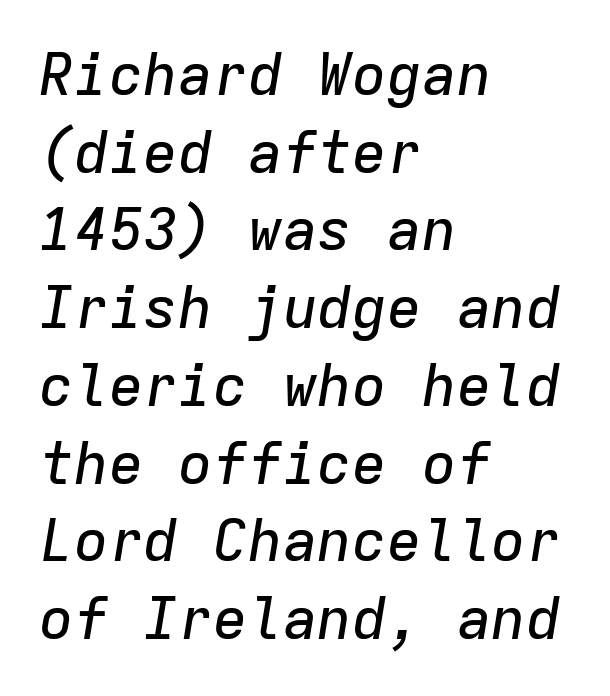
The image shows 58 px text type, italic (leaning right), monospaced; set left-aligned, normal line spacing (1.34x), normal letter spacing, not underlined; low stroke contrast and a medium x-height.
